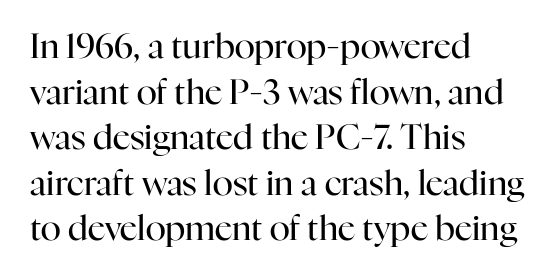
Q: Is the text bold? A: No.
Q: Is the text italic (slanted)? A: No, it is upright.
Q: Is the typeface a serif or a sans-serif typeface? A: Serif.
Q: Is the text underlined? A: No.
Q: How is the paragraph aligned? A: Left-aligned.
Q: Is the spacing between letters normal or unusually wide? A: Normal.
Q: Is the spacing between lines tight, normal or loose? A: Normal.
Q: Width (condensed, normal, or wide)? A: Normal.
Q: Stroke contrast? A: High.
Q: x-height? A: Medium.
Q: Monospaced? A: No.
